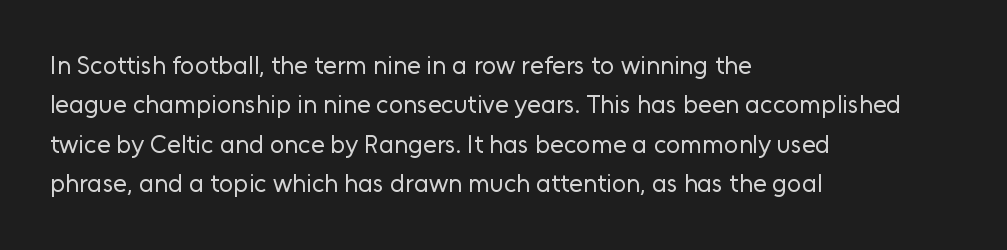
{"italic": "no", "bold": "no", "underline": "no", "align": "left", "line_spacing": "normal", "line_spacing_ratio": 1.58, "letter_spacing": "normal", "letter_spacing_em": 0.0, "glyph_px": 25}
